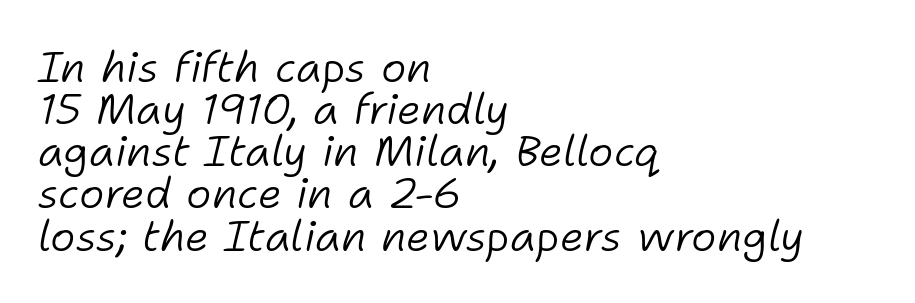
Q: Is the text bold? A: No.
Q: Is the text italic (slanted)? A: Yes, it leans right by about 11 degrees.
Q: Is the text underlined? A: No.
Q: How is the paragraph aligned? A: Left-aligned.
Q: Is the spacing between letters normal or unusually wide? A: Normal.
Q: Is the spacing between lines tight, normal or loose? A: Tight.
Q: Width (condensed, normal, or wide)? A: Normal.
Q: Stroke contrast? A: Low.
Q: x-height? A: Medium.
Q: Monospaced? A: No.
